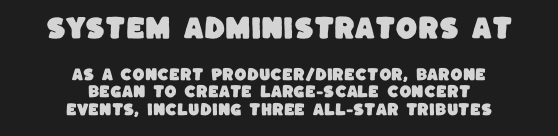
The image shows 25 px text type; set centered, line spacing 1.24x, normal letter spacing, not underlined; the first (top) block is 1.79x larger.
